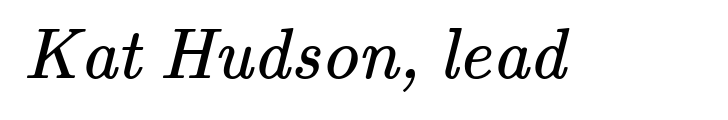
The glyphs in this specimen are seriffed. The zone under the glyphs is completely vacant. Stroke mass is kept to a normal reading level or below. Observe the ordinary spacing: letters are neighbours, not strangers. Proportional: the letters do not fall into vertical columns.
